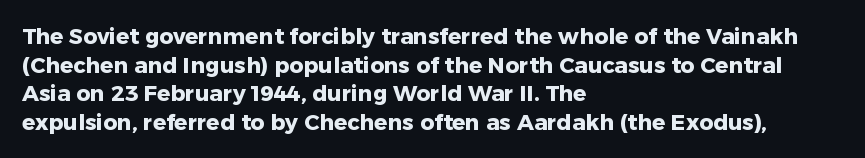
Q: Is the text bold? A: Yes.
Q: Is the text italic (slanted)? A: No, it is upright.
Q: Is the text underlined? A: No.
Q: How is the paragraph aligned? A: Left-aligned.
Q: Is the spacing between letters normal or unusually wide? A: Normal.
Q: Is the spacing between lines tight, normal or loose? A: Normal.
